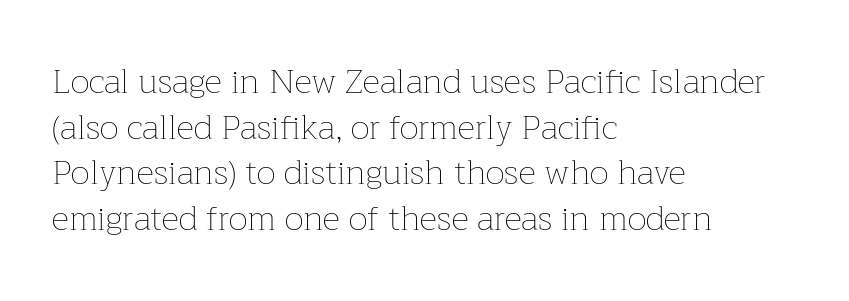
{"italic": "no", "bold": "no", "weight": "thin", "width": "normal", "stroke_contrast": "low", "x_height": "medium", "monospaced": "no", "underline": "no", "align": "left", "line_spacing": "normal", "line_spacing_ratio": 1.34, "letter_spacing": "normal", "letter_spacing_em": 0.0, "glyph_px": 34}
